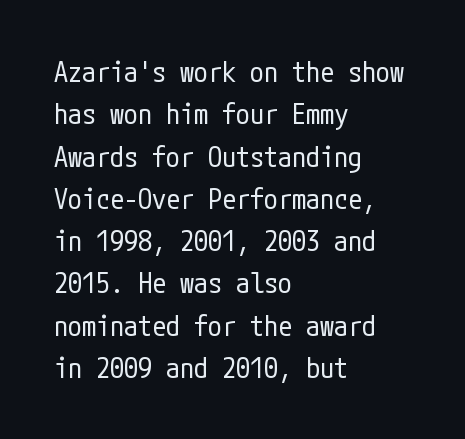
Every row of glyphs begins at an identical x-position on the left. Italic? Not at all — the glyphs are vertical. Heaviness? Minimal to ordinary, like unemphasized prose. Beneath every word, the page is bare. Are there feet on the stems? There aren't — it's a sans.
